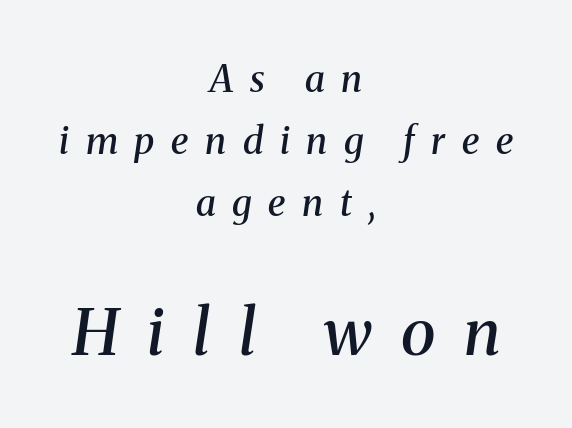
{"serif": "yes", "italic": "yes", "lean": "right", "slant_degrees": 8, "bold": "semi", "weight": "semibold", "width": "normal", "stroke_contrast": "medium", "x_height": "medium", "monospaced": "no", "underline": "no", "align": "center", "line_spacing": "normal", "line_spacing_ratio": 1.67, "letter_spacing": "wide", "letter_spacing_em": 0.45, "larger_block": "second", "size_ratio": 1.73, "glyph_px": 64}
